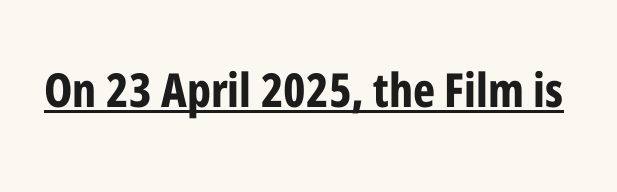
The image shows 47 px bold, condensed sans-serif type, upright; set normal letter spacing, underlined; low stroke contrast and a medium x-height.
